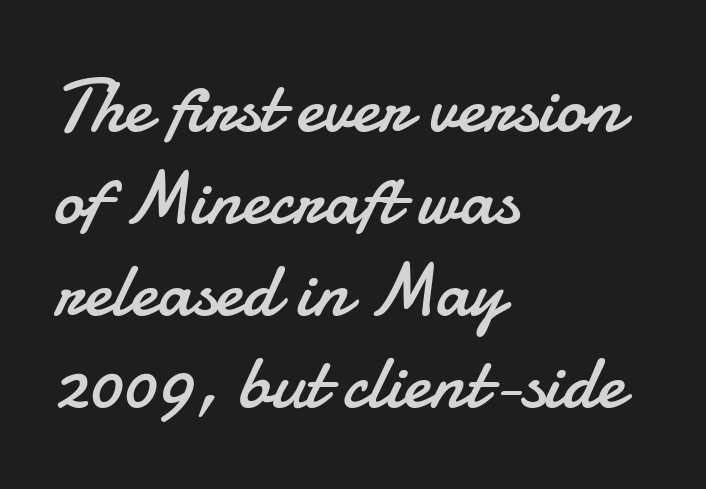
{"serif": "no", "bold": "no", "weight": "regular", "width": "normal", "stroke_contrast": "low", "x_height": "small", "monospaced": "no", "underline": "no", "align": "left", "line_spacing_ratio": 1.21, "letter_spacing": "normal", "letter_spacing_em": 0.0, "glyph_px": 76}
